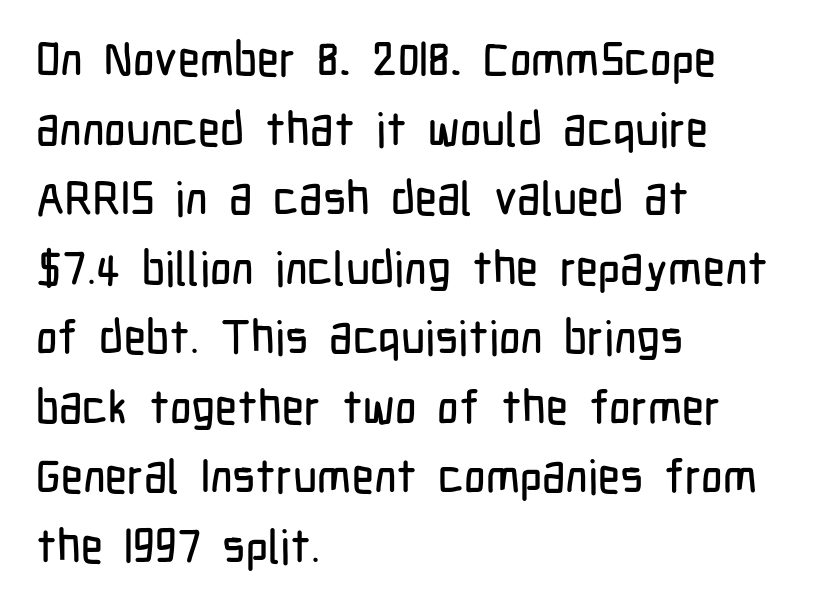
The image shows 47 px condensed sans-serif type, upright; set left-aligned, normal line spacing (1.48x), normal letter spacing, not underlined; low stroke contrast and a medium x-height.
